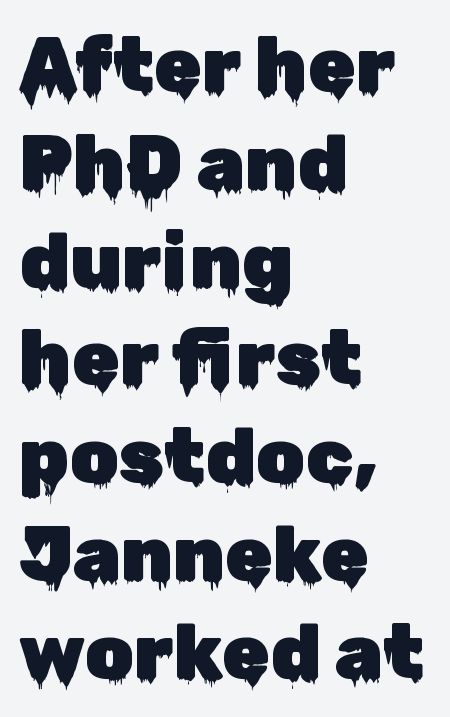
Alignment: flush left. The passage shown is typed in a proportional face where columns would drift. Check the space under the baseline: it is left empty. The line texture is even and compact thanks to regular tracking.
